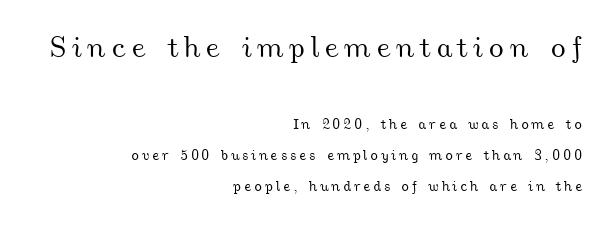
The image shows 30 px wide type; set right-aligned, loose line spacing (2.06x), not underlined; the first (top) block is 2.0x larger; medium stroke contrast and a small x-height.
